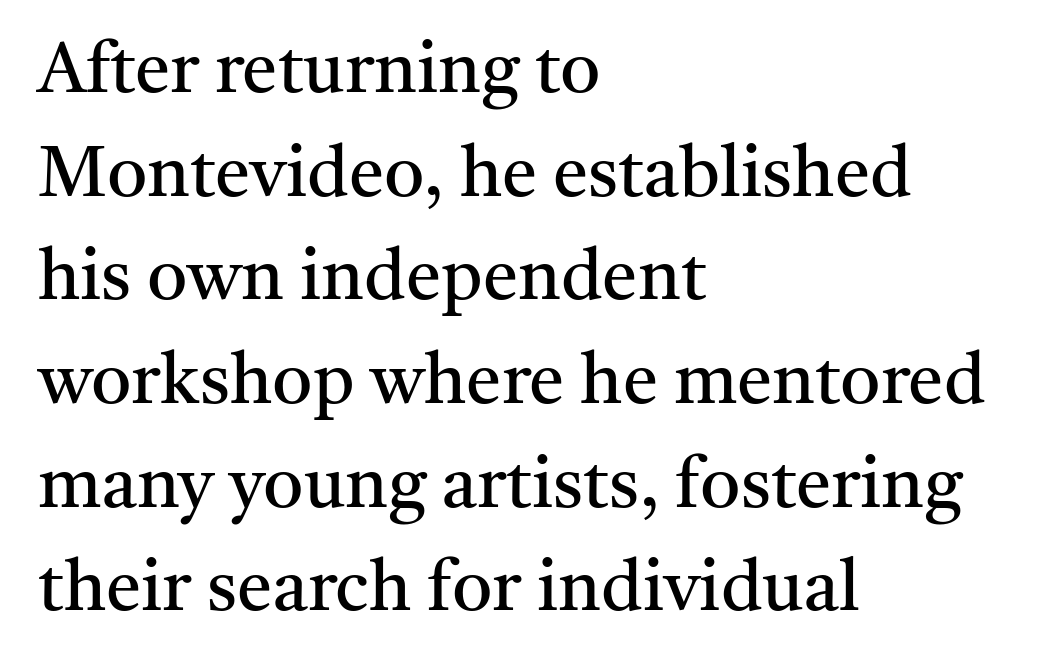
The image shows 71 px regular-weight serif type, upright; set left-aligned, normal line spacing (1.46x), normal letter spacing, not underlined; medium stroke contrast and a medium x-height.
